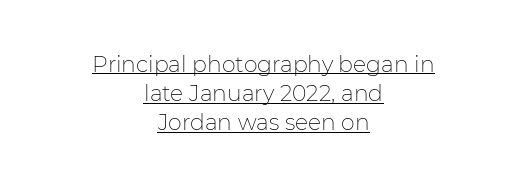
A typesetter would mark this as roman, not italic. Here the glyphs are tracked normally, forming tight word shapes. Does the copy run flush right? No — it is centered line by line. The passage shown is underscored from start to finish.
